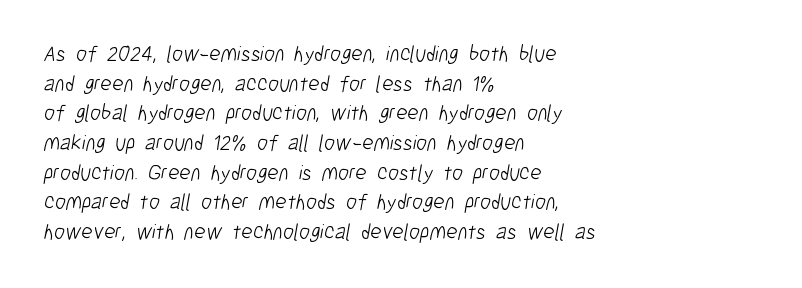
{"bold": "no", "underline": "no", "align": "left", "line_spacing": "normal", "line_spacing_ratio": 1.35, "letter_spacing": "normal", "letter_spacing_em": 0.0, "glyph_px": 22}
